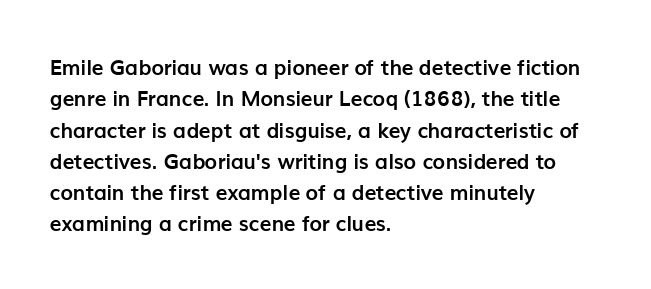
The passage shown is emphatically bold. The specimen reads as upright at a glance. Alignment: flush left. What stands out about the letter spacing? Nothing — it is the standard amount. The block of text has a typical density, with ordinary space between rows. The words here are not underlined.
